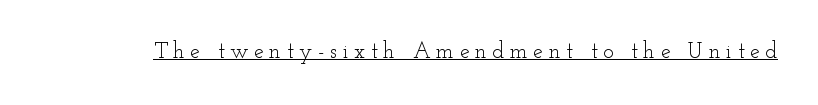
Caption: face not bold, strokes unweighted. The horizontal fit of the characters is loose and conspicuously gappy. Check the space under the baseline: a stroke is drawn there. Rendered with straight, roman letterforms.
